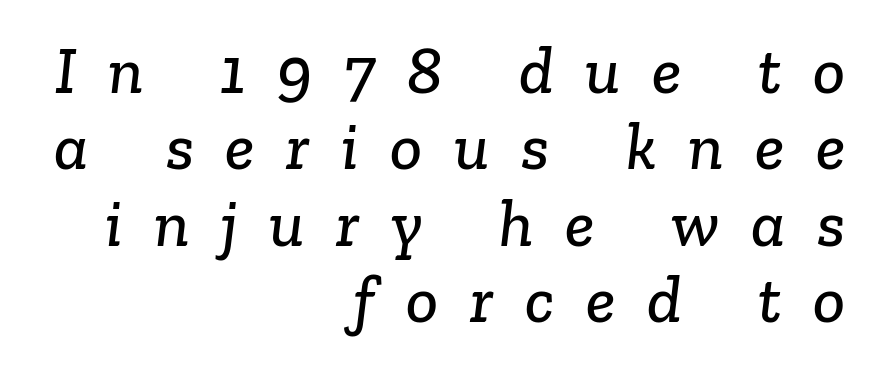
The image shows 67 px serif type; set right-aligned, tight line spacing (1.14x), unusually wide letter spacing (+0.47 em), not underlined; low stroke contrast and a medium x-height.
